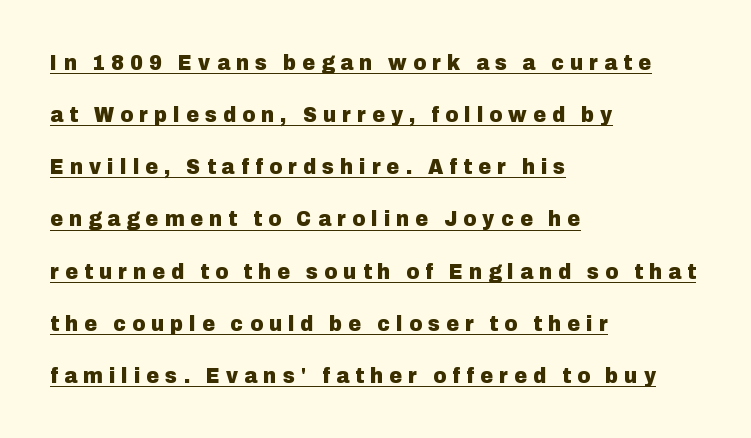
Q: Is the text bold? A: Yes.
Q: Is the text italic (slanted)? A: No, it is upright.
Q: Is the text underlined? A: Yes.
Q: How is the paragraph aligned? A: Left-aligned.
Q: Is the spacing between letters normal or unusually wide? A: Unusually wide.
Q: Is the spacing between lines tight, normal or loose? A: Loose.
